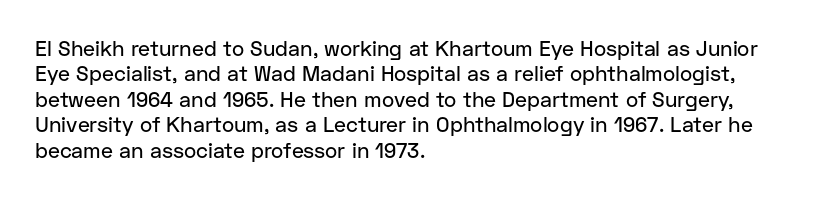
Short and long lines alike share a common starting point at left. Letters rest on an invisible, unmarked baseline. No extra tracking has been applied to these lines. Is there any slant? The stems are plumb.
